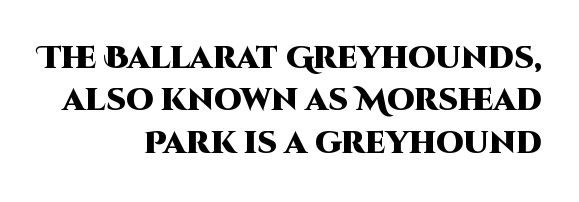
Type style note: lacks serifs. Glyph-to-glyph distance matches everyday printed text. Notice how the stems are strictly vertical — no italics here. Nobody drew a line under any word here. The letters advance in unequal steps, a hallmark of proportional type.
